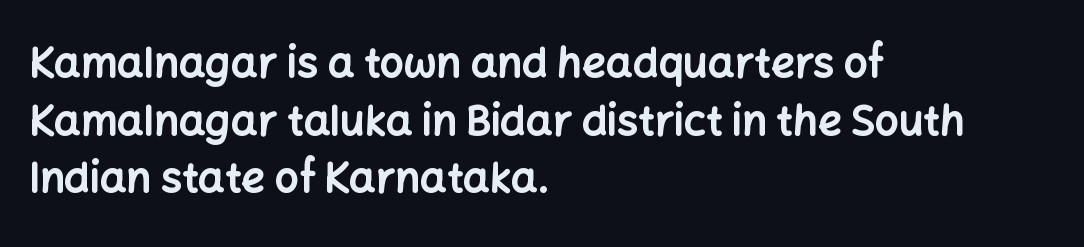
Q: Is the text bold? A: Yes.
Q: Is the text italic (slanted)? A: No, it is upright.
Q: Is the typeface a serif or a sans-serif typeface? A: Sans-serif.
Q: Is the text underlined? A: No.
Q: How is the paragraph aligned? A: Left-aligned.
Q: Is the spacing between letters normal or unusually wide? A: Normal.
Q: Is the spacing between lines tight, normal or loose? A: Normal.
Q: Width (condensed, normal, or wide)? A: Normal.
Q: Stroke contrast? A: Low.
Q: x-height? A: Medium.
Q: Monospaced? A: No.
